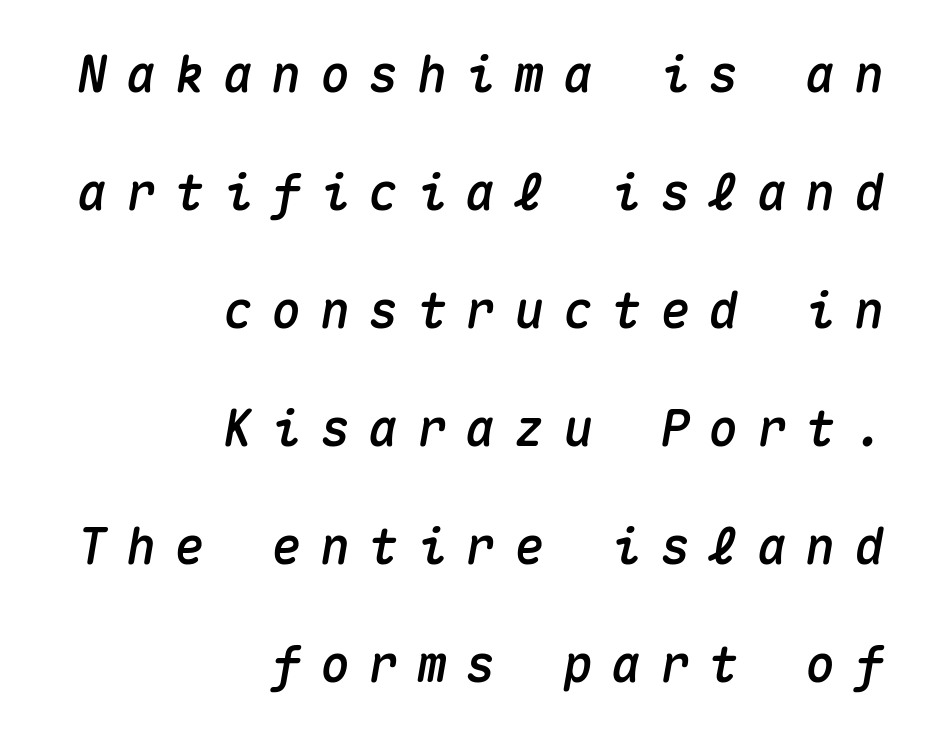
Each word looks stretched out because of the extra space between its letters. Each letter, wide or thin by design, is forced into the same width here. Each row of text sits above clean, open space. The rendering uses a large line-height, opening up the rows. The paragraph shown leans on its right margin. Tall strokes in this sample are angled rather than plumb.
